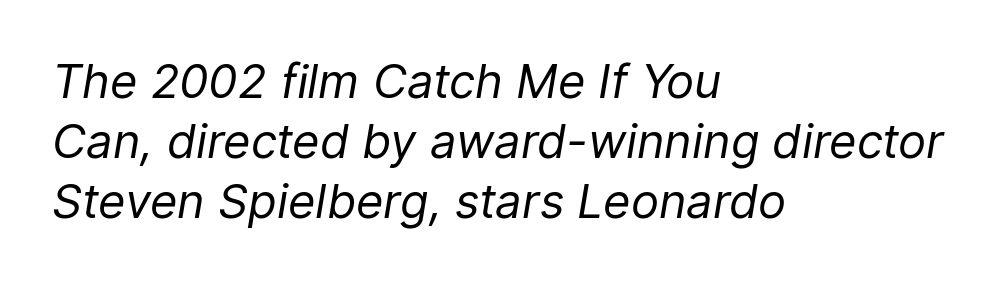
Q: Is the text bold? A: No.
Q: Is the text italic (slanted)? A: Yes, it leans right by about 9 degrees.
Q: Is the text underlined? A: No.
Q: How is the paragraph aligned? A: Left-aligned.
Q: Is the spacing between letters normal or unusually wide? A: Normal.
Q: Is the spacing between lines tight, normal or loose? A: Normal.
Q: Width (condensed, normal, or wide)? A: Normal.
Q: Stroke contrast? A: Low.
Q: x-height? A: Medium.
Q: Monospaced? A: No.
